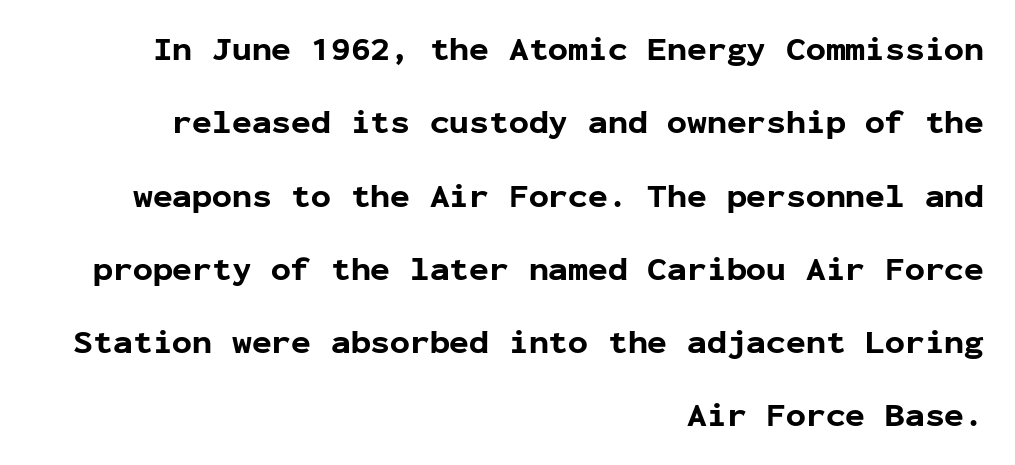
{"serif": "no", "italic": "no", "bold": "yes", "weight": "bold", "width": "normal", "stroke_contrast": "low", "x_height": "medium", "monospaced": "yes", "underline": "no", "align": "right", "line_spacing": "loose", "line_spacing_ratio": 2.22, "letter_spacing": "normal", "letter_spacing_em": 0.0, "glyph_px": 33}
